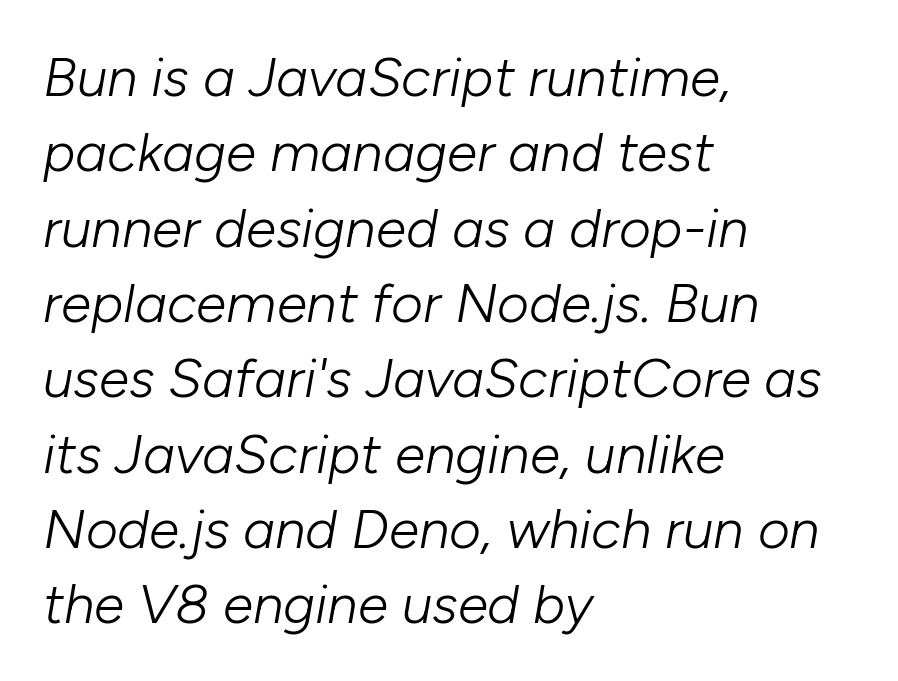
{"italic": "yes", "lean": "right", "slant_degrees": 10, "bold": "no", "weight": "light", "width": "normal", "stroke_contrast": "low", "x_height": "medium", "monospaced": "no", "underline": "no", "align": "left", "line_spacing": "normal", "line_spacing_ratio": 1.37, "letter_spacing": "normal", "letter_spacing_em": 0.0, "glyph_px": 55}
